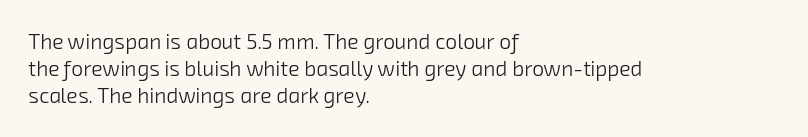
Q: Is the text bold? A: No.
Q: Is the text underlined? A: No.
Q: How is the paragraph aligned? A: Left-aligned.
Q: Is the spacing between letters normal or unusually wide? A: Normal.
Q: Is the spacing between lines tight, normal or loose? A: Normal.
